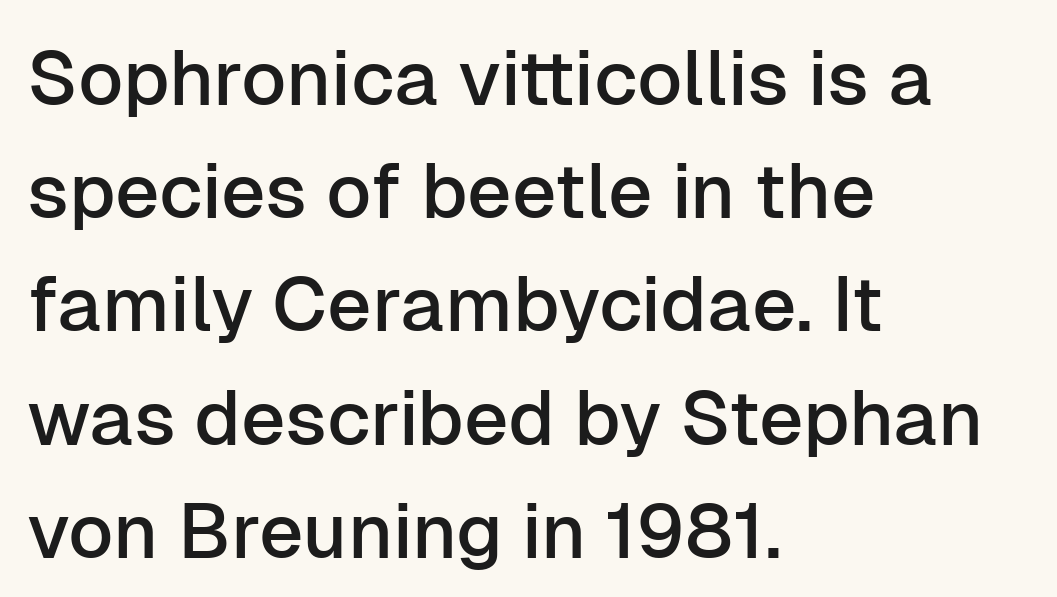
{"serif": "no", "italic": "no", "width": "normal", "stroke_contrast": "low", "x_height": "medium", "monospaced": "no", "underline": "no", "align": "left", "line_spacing": "normal", "line_spacing_ratio": 1.47, "letter_spacing": "normal", "letter_spacing_em": 0.0, "glyph_px": 77}
